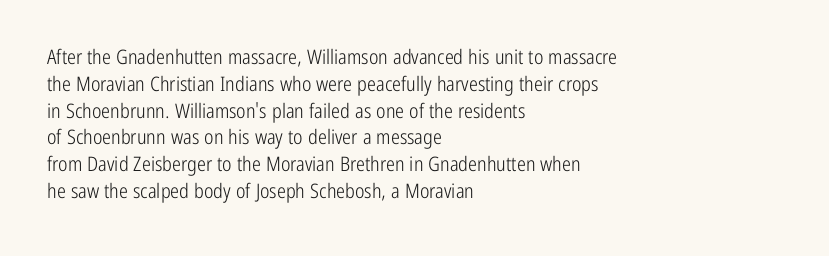
The image shows 20 px text type, upright; set left-aligned, normal line spacing (1.34x), normal letter spacing, not underlined.
